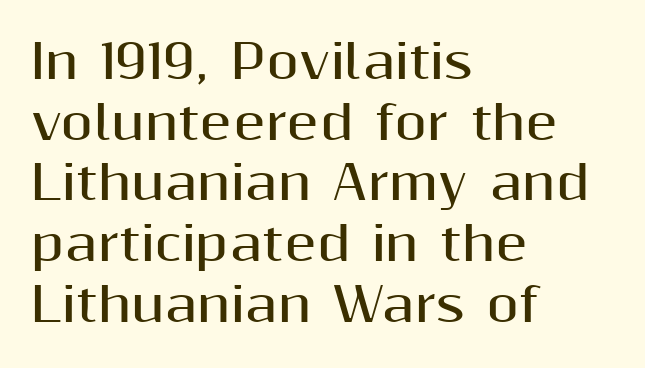
The image shows 47 px bold sans-serif type, upright; set left-aligned, normal line spacing (1.29x), normal letter spacing, not underlined; medium stroke contrast and a medium x-height.
